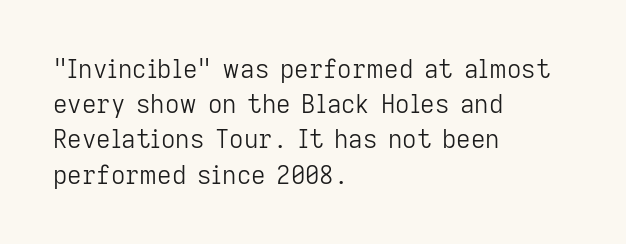
Weight: not bold — regular or lighter. Summary of vertical rhythm: regular, with standard interline spacing. Italic? Not at all — the glyphs are vertical. Words appear dense and cohesive because spacing is normal. Glance below the letters and you will spot only blank space.
